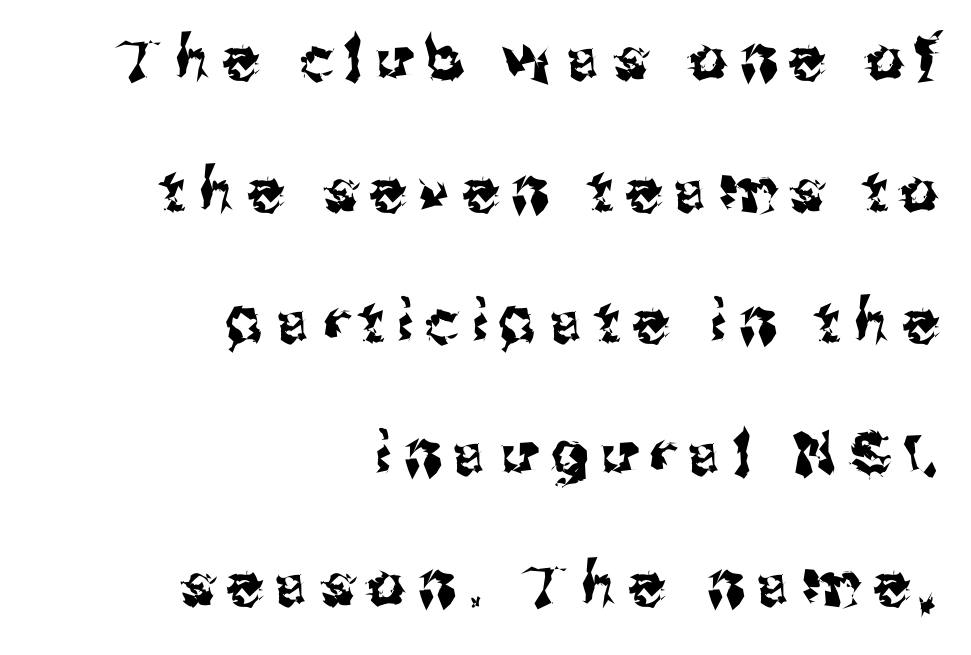
Does the type have serifs? No, each stem ends abruptly. Underlining? Definitely not there. Look at the tracking — it's clearly loosened, letters drifting apart. The lettering stays uniformly vertical, giving the passage a roman look.
